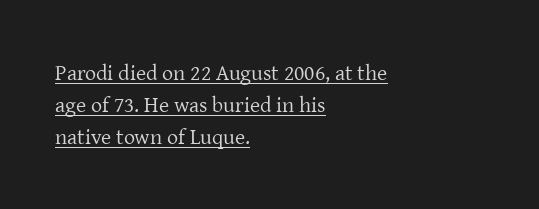
The image shows 22 px text type, upright; set left-aligned, normal line spacing (1.46x), normal letter spacing, underlined.
